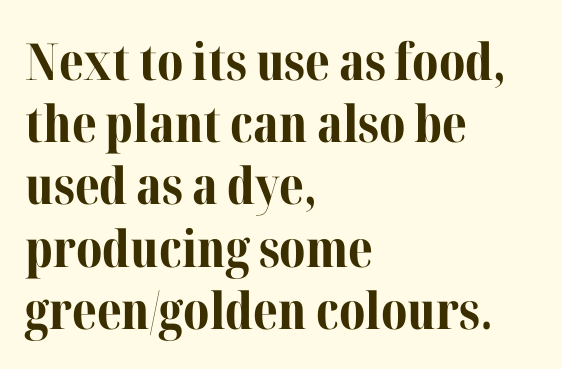
{"serif": "yes", "italic": "no", "bold": "yes", "weight": "bold", "width": "normal", "stroke_contrast": "medium", "x_height": "medium", "monospaced": "no", "underline": "no", "align": "left", "line_spacing_ratio": 1.22, "letter_spacing": "normal", "letter_spacing_em": 0.0, "glyph_px": 51}
